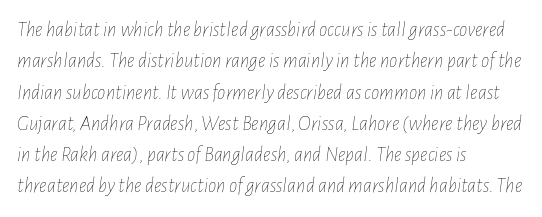
{"italic": "yes", "lean": "right", "slant_degrees": 7, "bold": "no", "underline": "no", "align": "left", "line_spacing": "normal", "line_spacing_ratio": 1.49, "letter_spacing": "normal", "letter_spacing_em": 0.0, "glyph_px": 21}
